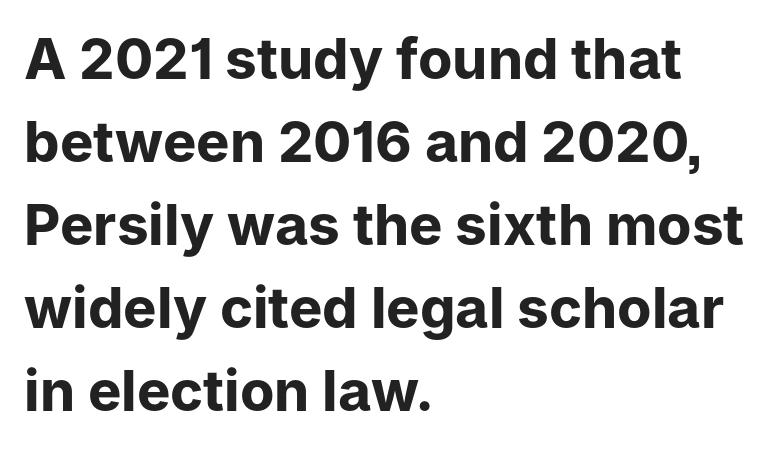
The image shows 56 px bold sans-serif type, upright; set left-aligned, normal line spacing (1.48x), normal letter spacing, not underlined; low stroke contrast and a medium x-height.
